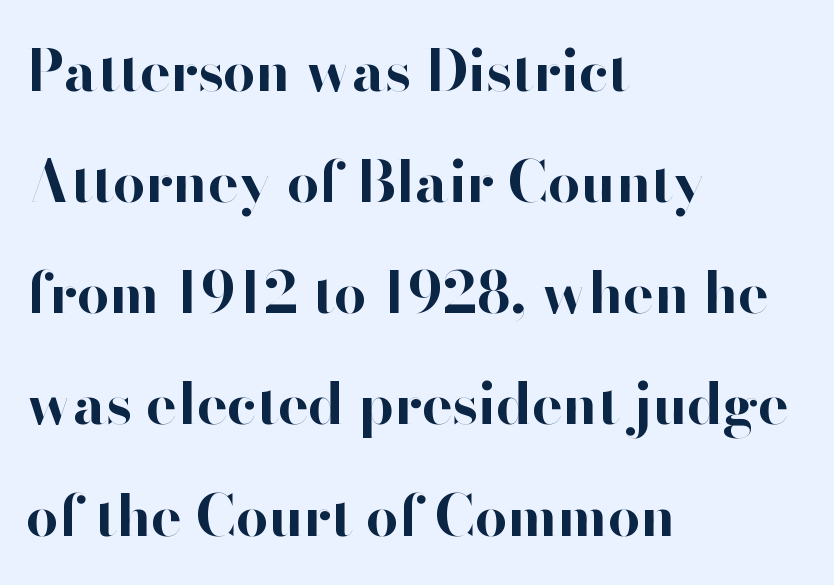
{"serif": "no", "italic": "no", "bold": "yes", "weight": "bold", "width": "normal", "stroke_contrast": "high", "x_height": "small", "monospaced": "no", "underline": "no", "align": "left", "line_spacing": "loose", "line_spacing_ratio": 1.95, "letter_spacing": "normal", "letter_spacing_em": 0.0, "glyph_px": 57}
